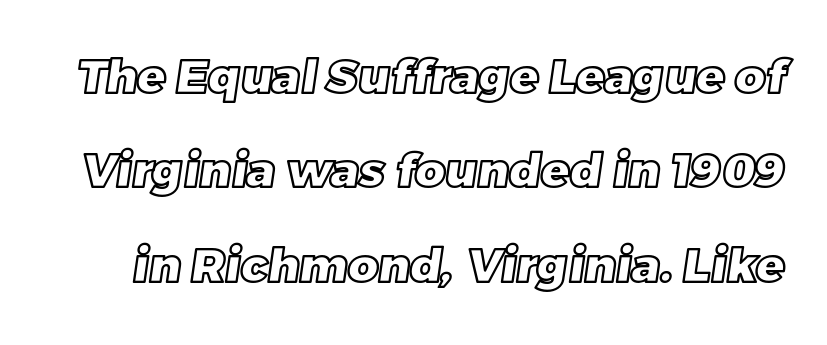
{"width": "normal", "x_height": "large", "monospaced": "no", "underline": "no", "line_spacing": "loose", "line_spacing_ratio": 2.01, "letter_spacing": "normal", "letter_spacing_em": 0.0, "glyph_px": 47}
